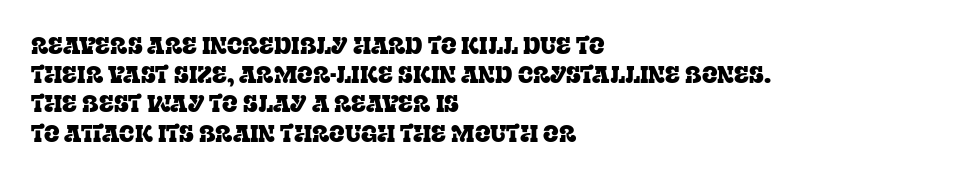
Interline gaps are of average width in this sample. Short note: letters normally spaced. Posture: vertical. The strip under each line holds only bare page. Which margin do the lines hug? The left one — the right edge is uneven.
